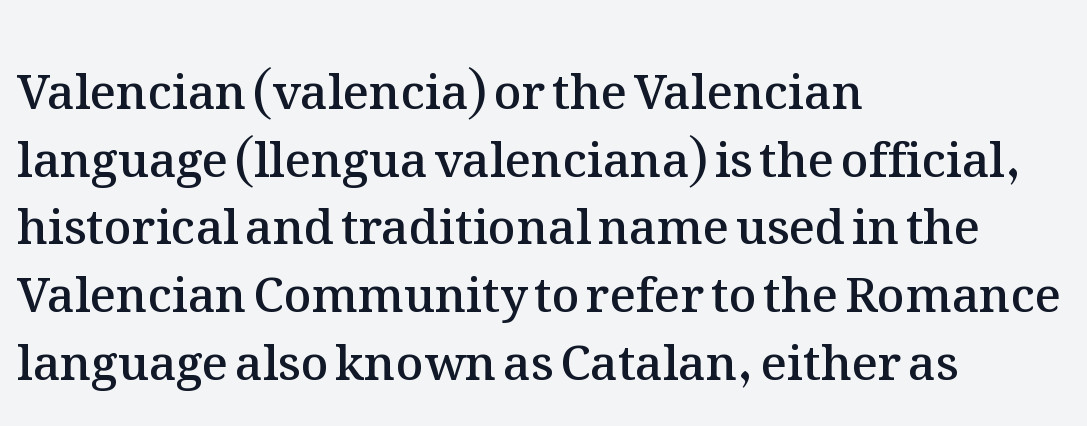
{"italic": "no", "bold": "semi", "weight": "semibold", "width": "normal", "stroke_contrast": "medium", "x_height": "medium", "monospaced": "no", "underline": "no", "align": "left", "line_spacing": "normal", "line_spacing_ratio": 1.41, "letter_spacing": "normal", "letter_spacing_em": 0.0, "glyph_px": 48}
